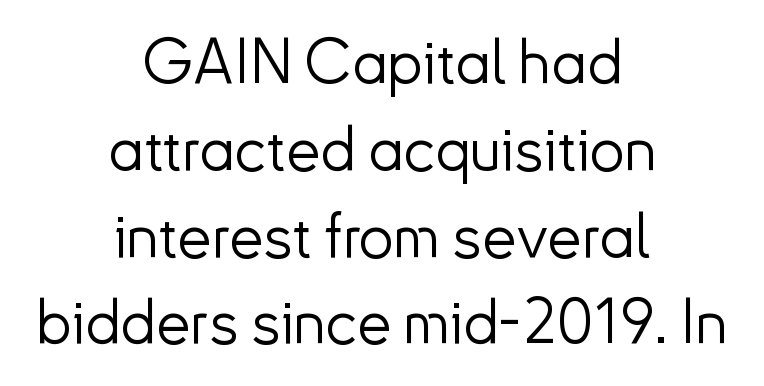
{"serif": "no", "italic": "no", "bold": "no", "weight": "light", "width": "normal", "stroke_contrast": "low", "x_height": "small", "monospaced": "no", "underline": "no", "align": "center", "line_spacing": "normal", "line_spacing_ratio": 1.4, "letter_spacing": "normal", "letter_spacing_em": 0.0, "glyph_px": 62}
